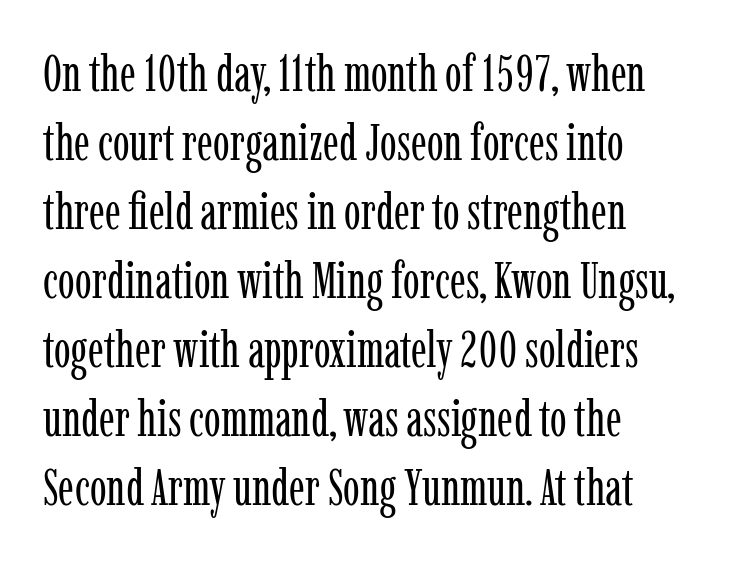
Q: Is the text bold? A: No.
Q: Is the text italic (slanted)? A: No, it is upright.
Q: Is the typeface a serif or a sans-serif typeface? A: Serif.
Q: Is the text underlined? A: No.
Q: How is the paragraph aligned? A: Left-aligned.
Q: Is the spacing between letters normal or unusually wide? A: Normal.
Q: Is the spacing between lines tight, normal or loose? A: Normal.
Q: Width (condensed, normal, or wide)? A: Condensed.
Q: Stroke contrast? A: Low.
Q: x-height? A: Medium.
Q: Monospaced? A: No.
